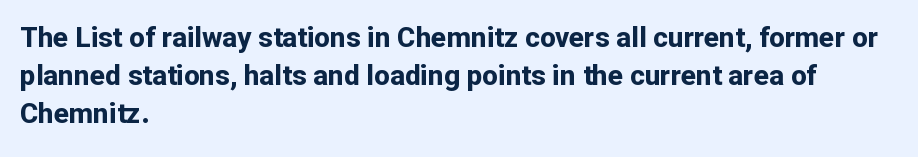
The image shows 28 px bold sans-serif type, upright; set left-aligned, normal line spacing (1.35x), normal letter spacing, not underlined; low stroke contrast and a medium x-height.
